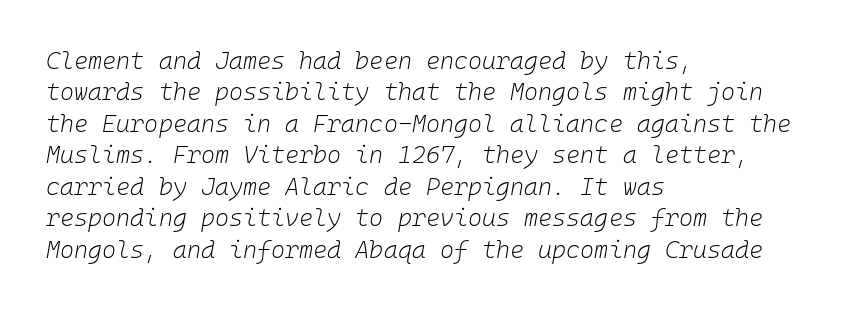
{"italic": "yes", "lean": "right", "slant_degrees": 10, "bold": "no", "underline": "no", "align": "left", "line_spacing": "normal", "line_spacing_ratio": 1.31, "letter_spacing": "normal", "letter_spacing_em": 0.0, "glyph_px": 24}
